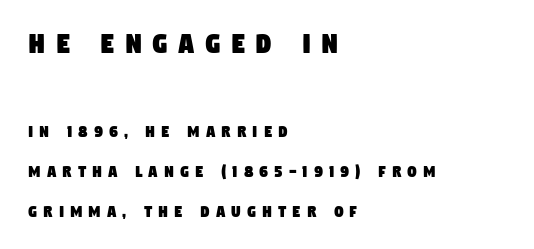
The image shows 31 px condensed sans-serif type; set left-aligned, loose line spacing (2.22x), unusually wide letter spacing (+0.35 em), not underlined; the first (top) block is 1.72x larger; low stroke contrast and a large x-height.
